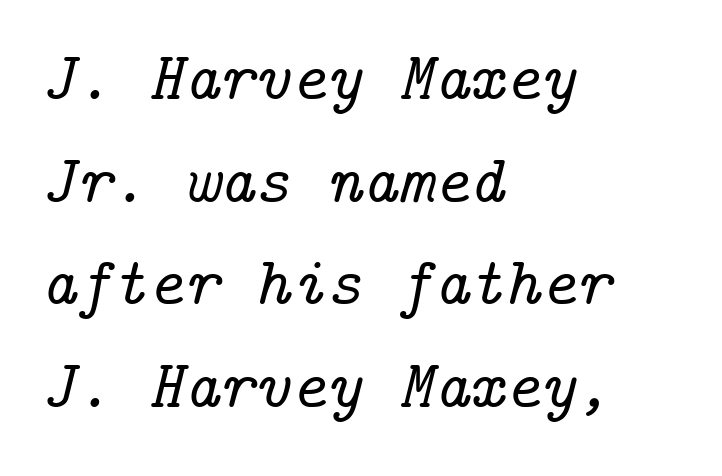
Q: Is the text italic (slanted)? A: Yes, it leans right by about 14 degrees.
Q: Is the typeface a serif or a sans-serif typeface? A: Serif.
Q: Is the text underlined? A: No.
Q: How is the paragraph aligned? A: Left-aligned.
Q: Is the spacing between letters normal or unusually wide? A: Normal.
Q: Is the spacing between lines tight, normal or loose? A: Normal.
Q: Width (condensed, normal, or wide)? A: Normal.
Q: Stroke contrast? A: Low.
Q: x-height? A: Medium.
